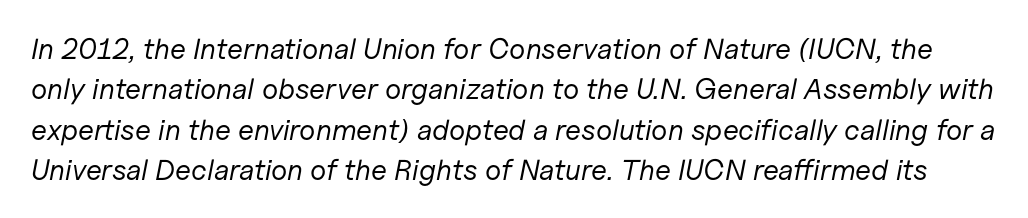
The image shows 29 px regular-weight type, italic (leaning right); set normal line spacing (1.39x), normal letter spacing, not underlined; low stroke contrast and a medium x-height.
